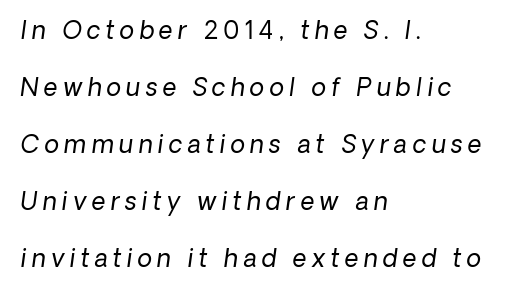
One glance says open: line gaps are wider than usual. The foot of each line stays bare and open. Teacher's note: observe the even left margin — that is flush-left alignment. Spacing between characters has been opened up far beyond the box default. The strokes carry an ordinary text weight at most.
